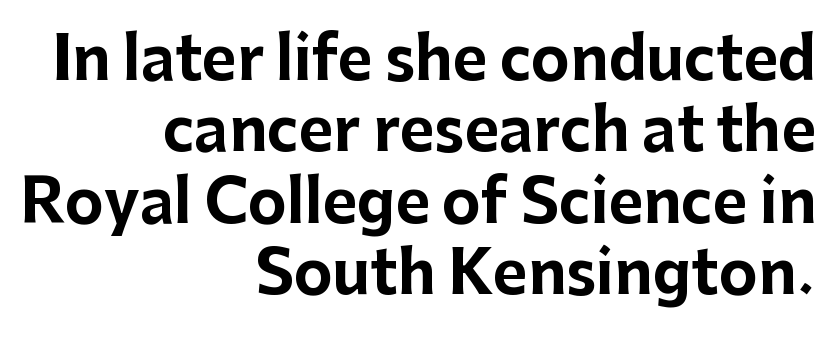
The letterforms sit shoulder to shoulder at normal distance. This sample is right-justified, so line beginnings fall wherever the words allow. Words float on clear page, feet unadorned. The face used here is a sans, in the tradition of grotesques and geometrics.
